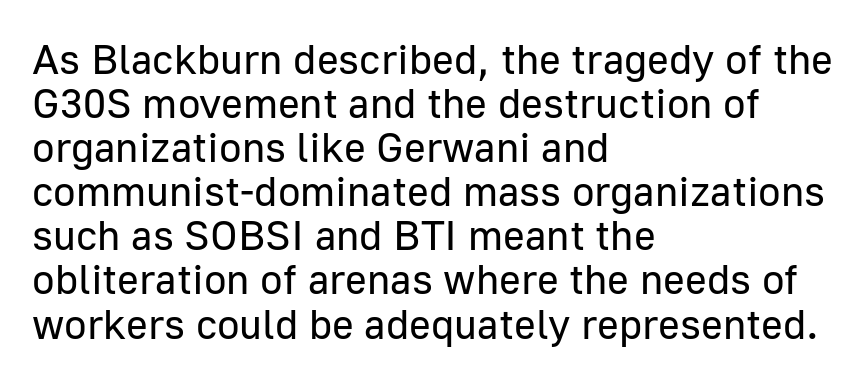
{"serif": "no", "italic": "no", "bold": "no", "weight": "regular", "width": "normal", "stroke_contrast": "low", "x_height": "medium", "monospaced": "no", "underline": "no", "align": "left", "line_spacing": "tight", "line_spacing_ratio": 1.05, "letter_spacing": "normal", "letter_spacing_em": 0.0, "glyph_px": 42}
